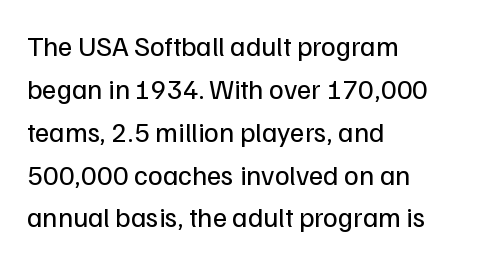
Is this a fixed-width face? No — the glyphs have proportional, varying widths. The specimen reads as upright at a glance. Notice how descenders clear the ascenders below comfortably — that's standard leading. The rendering anchors every line to the left-hand side. The letters look calm and open, with moderate or lighter stems. This rendering employs a face without finishing strokes, i.e., a sans-serif.
